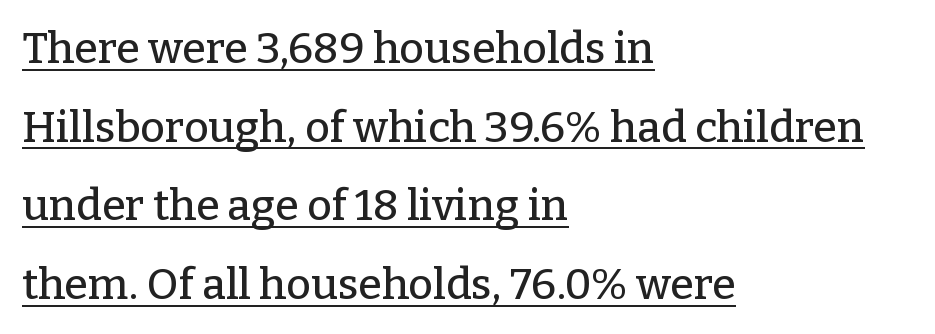
The image shows 43 px serif type, upright; set left-aligned, line spacing 1.83x, normal letter spacing, underlined; low stroke contrast and a medium x-height.
